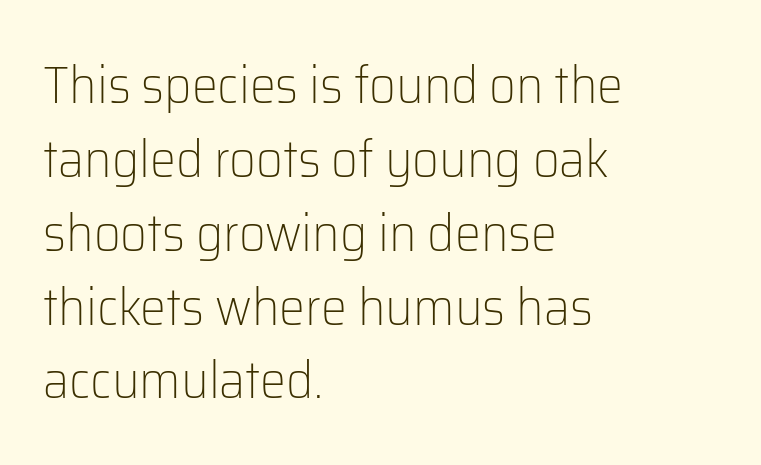
{"serif": "no", "italic": "no", "bold": "no", "weight": "light", "width": "normal", "stroke_contrast": "low", "x_height": "medium", "monospaced": "no", "underline": "no", "align": "left", "line_spacing": "normal", "line_spacing_ratio": 1.42, "letter_spacing": "normal", "letter_spacing_em": 0.0, "glyph_px": 52}
